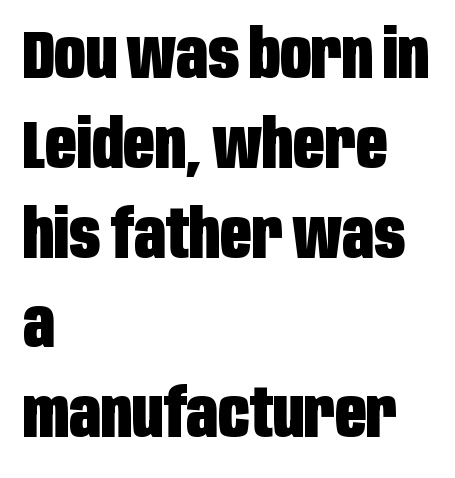
Q: Is the text bold? A: Yes.
Q: Is the text italic (slanted)? A: No, it is upright.
Q: Is the typeface a serif or a sans-serif typeface? A: Sans-serif.
Q: Is the text underlined? A: No.
Q: How is the paragraph aligned? A: Left-aligned.
Q: Is the spacing between letters normal or unusually wide? A: Normal.
Q: Is the spacing between lines tight, normal or loose? A: Normal.
Q: Width (condensed, normal, or wide)? A: Condensed.
Q: Stroke contrast? A: Low.
Q: x-height? A: Large.
Q: Monospaced? A: No.
